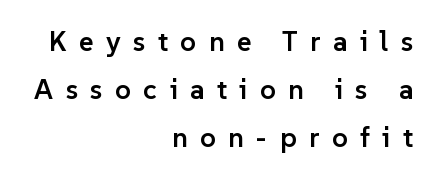
{"serif": "no", "italic": "no", "bold": "semi", "weight": "semibold", "width": "normal", "stroke_contrast": "low", "x_height": "medium", "monospaced": "no", "underline": "no", "align": "right", "line_spacing_ratio": 1.71, "letter_spacing": "wide", "letter_spacing_em": 0.44, "glyph_px": 28}
